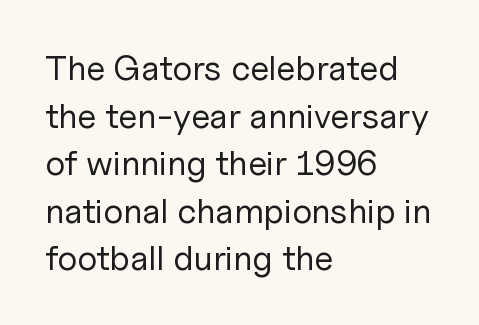
Q: Is the text bold? A: No.
Q: Is the text italic (slanted)? A: No, it is upright.
Q: Is the typeface a serif or a sans-serif typeface? A: Sans-serif.
Q: Is the text underlined? A: No.
Q: How is the paragraph aligned? A: Left-aligned.
Q: Is the spacing between letters normal or unusually wide? A: Normal.
Q: Is the spacing between lines tight, normal or loose? A: Normal.
Q: Width (condensed, normal, or wide)? A: Normal.
Q: Stroke contrast? A: Low.
Q: x-height? A: Medium.
Q: Monospaced? A: No.
